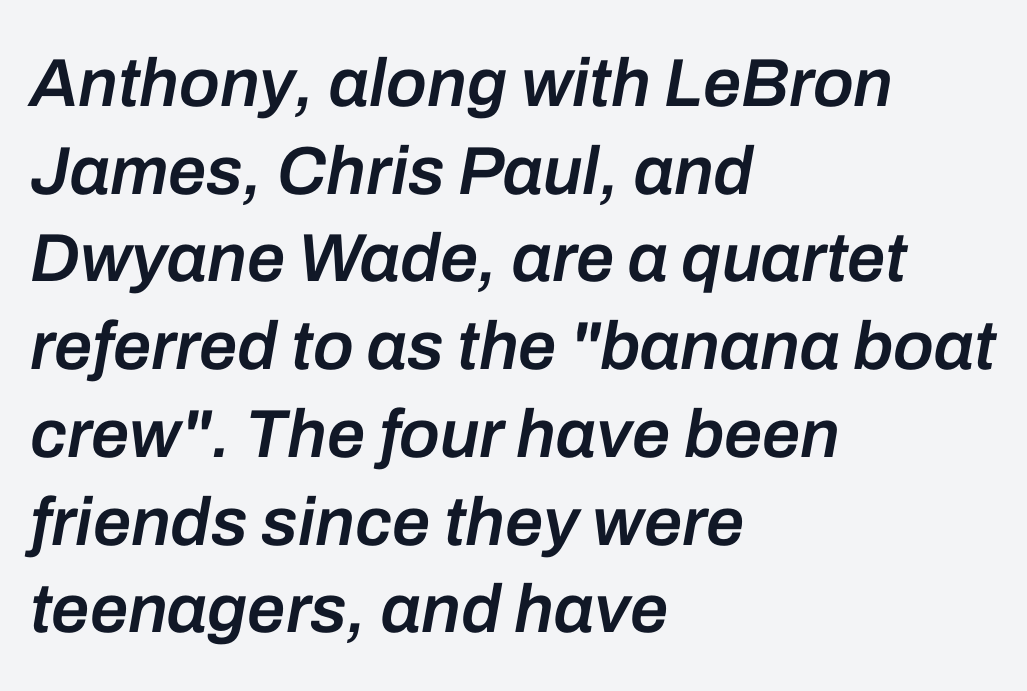
Notice how the passage keeps a crisp vertical edge on the left only. How heavy is the stroke? Medium-heavy — a semibold, shy of bold. The gaps between neighbouring characters are ordinary and unremarkable. Each row of text sits above clean, open space.
